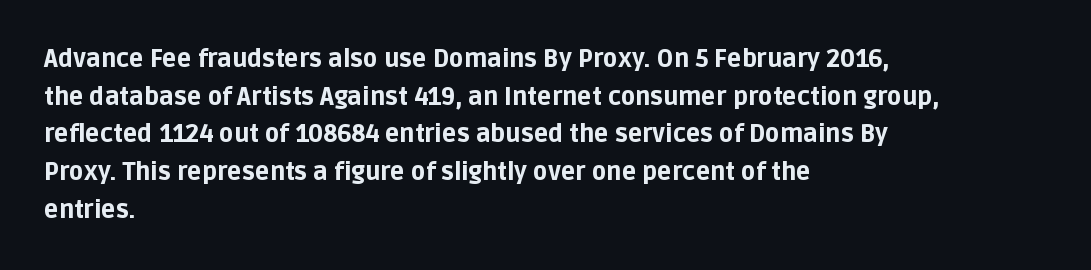
Heavy, bold letterforms. Quick note: underline off. The space between consecutive lines is moderate. This is roman type, the default non-slanted kind. The compositor pushed each line to the left boundary.
